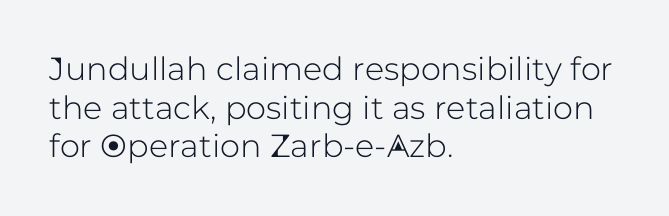
The image shows 32 px sans-serif type, upright; set left-aligned, line spacing 1.21x, normal letter spacing, not underlined; low stroke contrast and a medium x-height.
